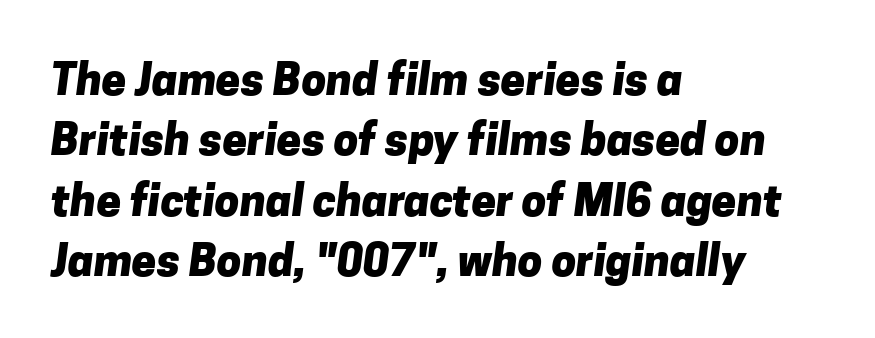
The image shows 44 px heavy sans-serif type; set left-aligned, normal line spacing (1.37x), normal letter spacing, not underlined; low stroke contrast and a medium x-height.
